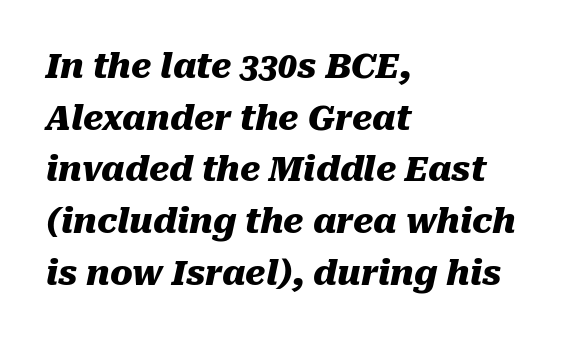
The image shows 34 px heavy type, italic (leaning right); set left-aligned, normal line spacing (1.52x), normal letter spacing, not underlined; medium stroke contrast and a medium x-height.
